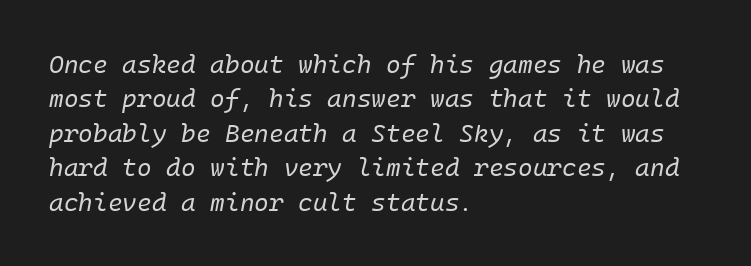
{"italic": "yes", "lean": "right", "slant_degrees": 10, "bold": "no", "underline": "no", "align": "left", "line_spacing": "normal", "line_spacing_ratio": 1.38, "letter_spacing": "normal", "letter_spacing_em": 0.0, "glyph_px": 25}
